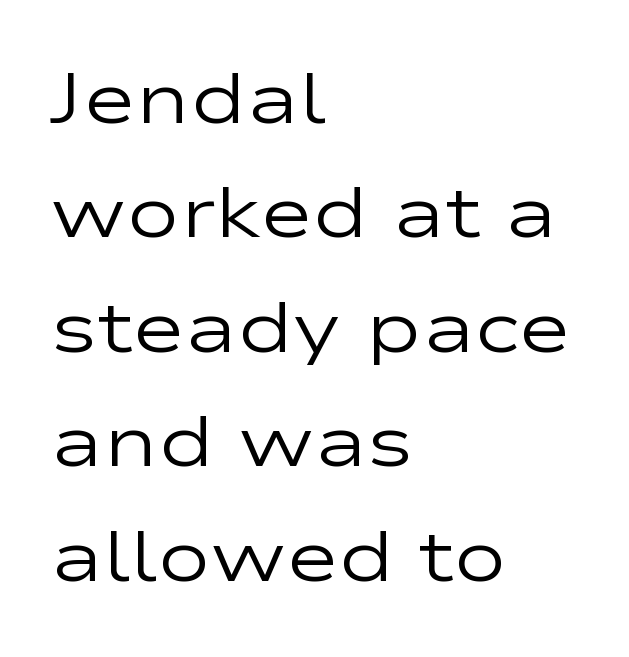
Do the characters align in a grid? No, the font is proportional. Do the letters lean? They stand straight. Whoever set this chose a conventional vertical rhythm. Short note: letters normally spaced. Type style note: lacks serifs. No word sits above an underline.
